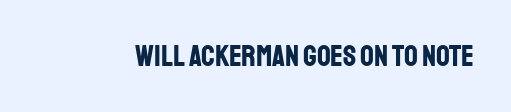
{"serif": "no", "italic": "no", "bold": "yes", "weight": "bold", "width": "condensed", "stroke_contrast": "low", "x_height": "large", "monospaced": "no", "underline": "no", "letter_spacing": "normal", "letter_spacing_em": 0.0, "glyph_px": 30}
